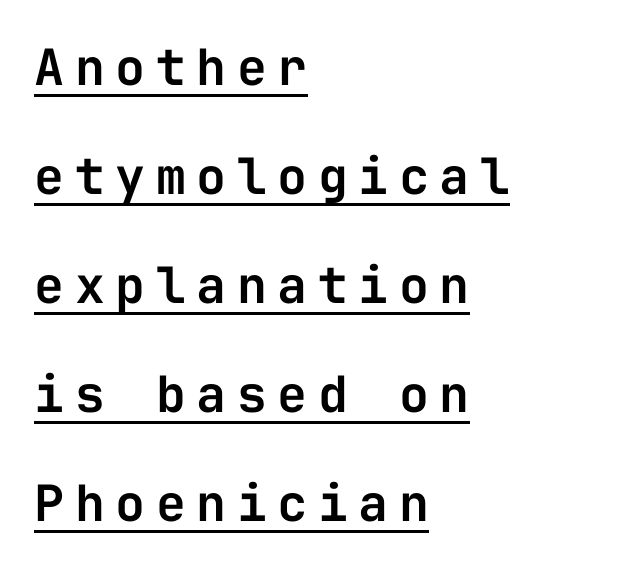
Honestly, the underline is the first thing you notice here. Quick note: not italic, upright. The compositor pushed each line to the left boundary. The rendering inserts visible extra space after every character. Font category for this specimen: sans-serif. Leading: increased.
